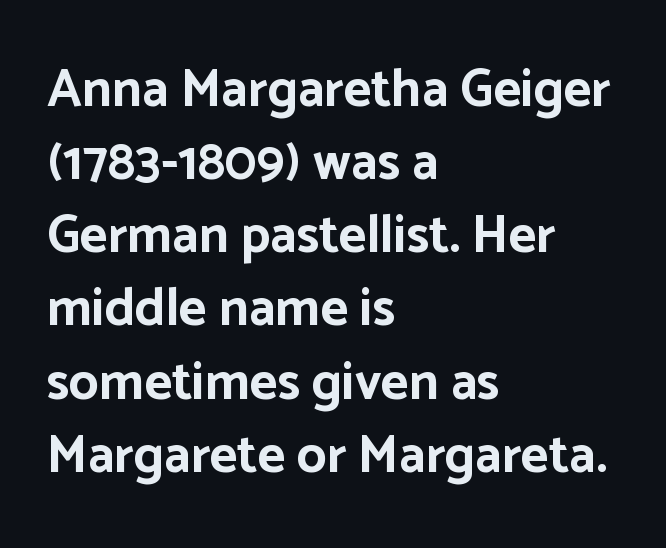
Q: Is the text bold? A: Yes.
Q: Is the text italic (slanted)? A: No, it is upright.
Q: Is the typeface a serif or a sans-serif typeface? A: Sans-serif.
Q: Is the text underlined? A: No.
Q: How is the paragraph aligned? A: Left-aligned.
Q: Is the spacing between letters normal or unusually wide? A: Normal.
Q: Is the spacing between lines tight, normal or loose? A: Normal.
Q: Width (condensed, normal, or wide)? A: Normal.
Q: Stroke contrast? A: Low.
Q: x-height? A: Medium.
Q: Monospaced? A: No.
